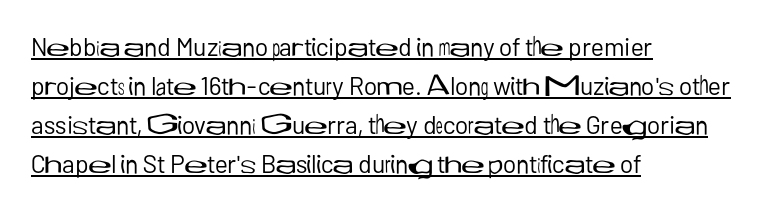
Q: Is the text bold? A: No.
Q: Is the text italic (slanted)? A: No, it is upright.
Q: Is the text underlined? A: Yes.
Q: How is the paragraph aligned? A: Left-aligned.
Q: Is the spacing between letters normal or unusually wide? A: Normal.
Q: Is the spacing between lines tight, normal or loose? A: Normal.
